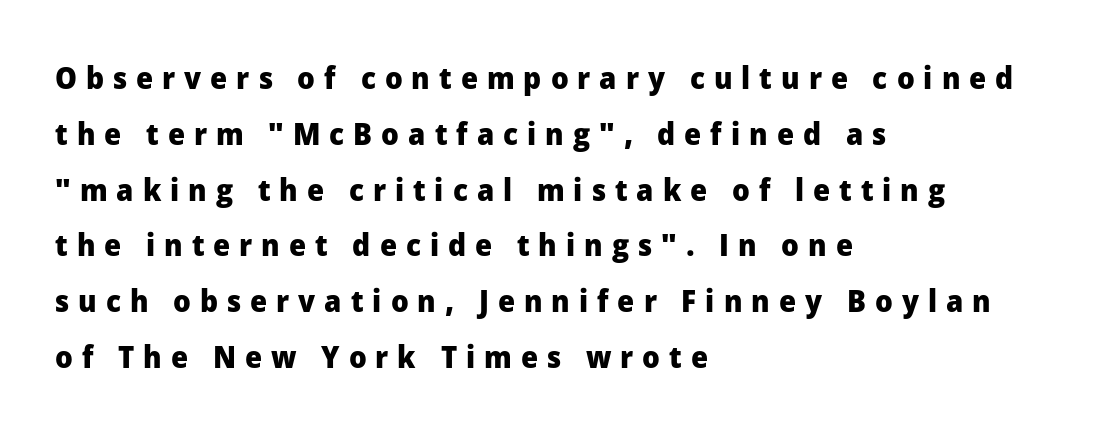
A bare baseline throughout the passage. Which margin do the lines hug? The left one — the right edge is uneven. Does the type have serifs? No, each stem ends abruptly. Every stem runs plumb, perpendicular to the baseline. Here the designer chose a conventional face with non-uniform glyph widths. Each word looks stretched out because of the extra space between its letters.
